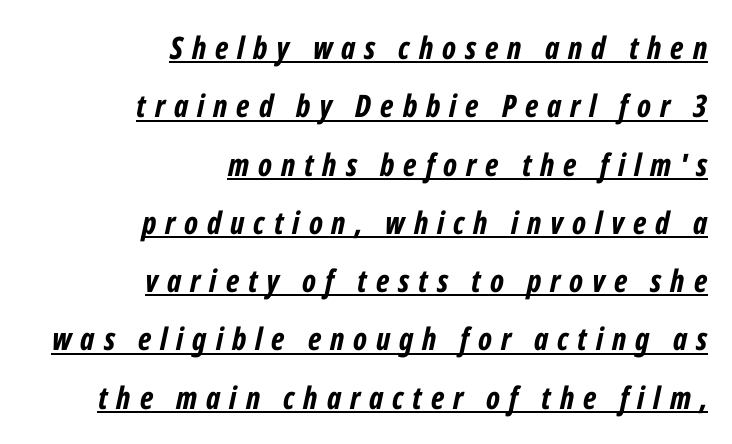
Q: Is the text bold? A: Yes.
Q: Is the text italic (slanted)? A: Yes, it leans right by about 12 degrees.
Q: Is the text underlined? A: Yes.
Q: How is the paragraph aligned? A: Right-aligned.
Q: Is the spacing between letters normal or unusually wide? A: Unusually wide.
Q: Width (condensed, normal, or wide)? A: Condensed.
Q: Stroke contrast? A: Low.
Q: x-height? A: Medium.
Q: Monospaced? A: No.
